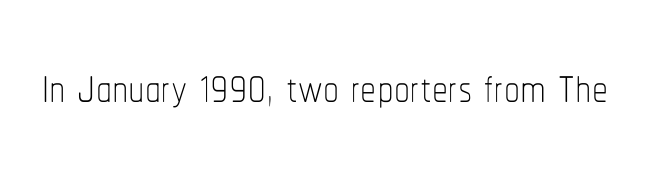
Q: Is the text bold? A: No.
Q: Is the text italic (slanted)? A: No, it is upright.
Q: Is the text underlined? A: No.
Q: Is the spacing between letters normal or unusually wide? A: Normal.
Q: Width (condensed, normal, or wide)? A: Condensed.
Q: Stroke contrast? A: Low.
Q: x-height? A: Medium.
Q: Monospaced? A: No.
